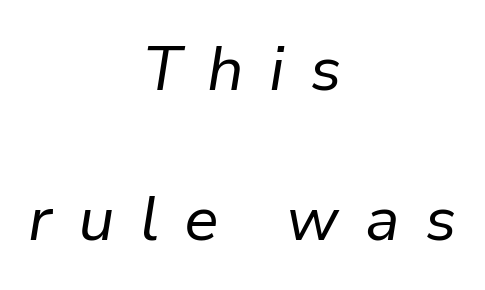
Here the designer chose a conventional face with non-uniform glyph widths. The passage shown is not bold in any degree. Which margin do the lines hug? Neither — every line sits in the middle. The tracking reads as deliberately expanded to a designer's eye.
